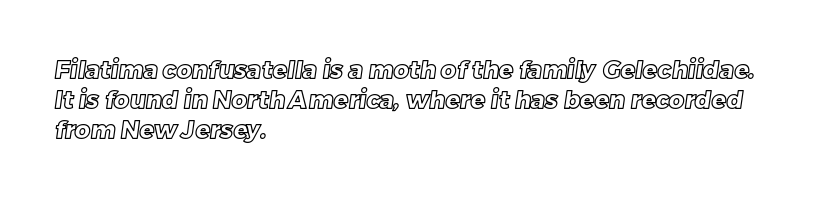
{"underline": "no", "align": "left", "line_spacing": "normal", "line_spacing_ratio": 1.25, "letter_spacing": "normal", "letter_spacing_em": 0.0, "glyph_px": 24}
